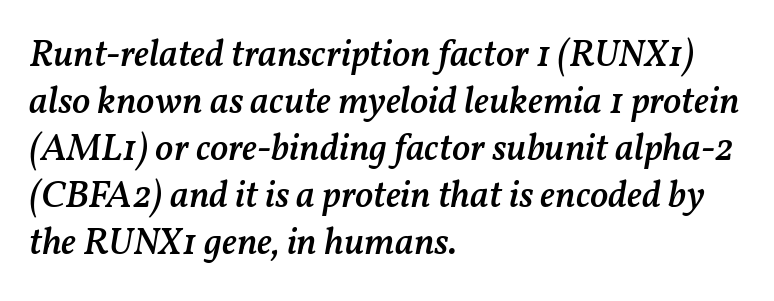
The image shows 38 px semibold type, italic (leaning right); set left-aligned, line spacing 1.24x, normal letter spacing, not underlined; medium stroke contrast and a medium x-height.
